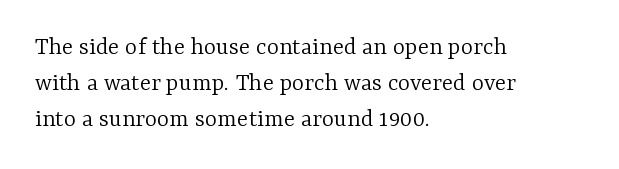
{"italic": "no", "bold": "no", "underline": "no", "align": "left", "line_spacing": "normal", "line_spacing_ratio": 1.38, "letter_spacing": "normal", "letter_spacing_em": 0.0, "glyph_px": 26}
